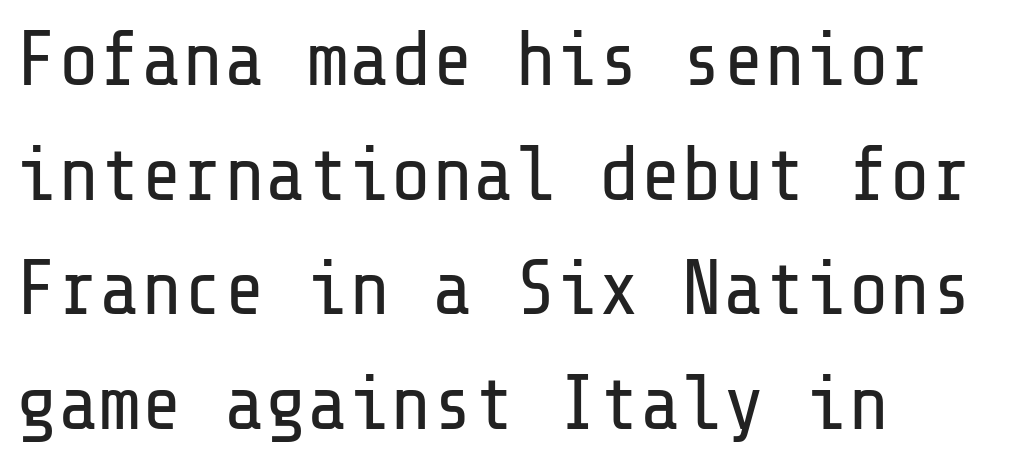
The image shows 77 px regular-weight sans-serif type, upright; set left-aligned, normal line spacing (1.49x), normal letter spacing, not underlined; low stroke contrast and a medium x-height.
